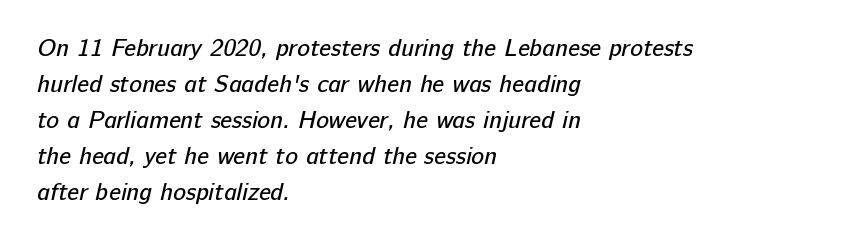
{"bold": "no", "underline": "no", "align": "left", "line_spacing": "normal", "line_spacing_ratio": 1.5, "letter_spacing": "normal", "letter_spacing_em": 0.0, "glyph_px": 24}
